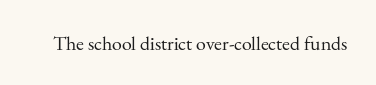
The image shows 20 px text type, upright; set normal letter spacing, not underlined.
